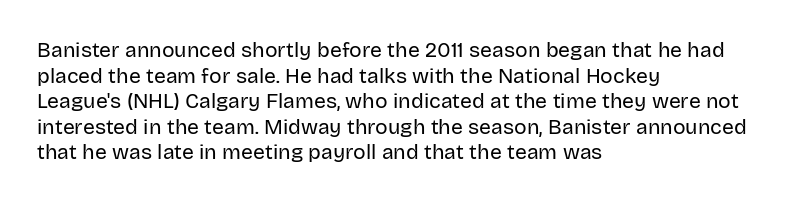
Q: Is the text bold? A: No.
Q: Is the text italic (slanted)? A: No, it is upright.
Q: Is the text underlined? A: No.
Q: How is the paragraph aligned? A: Left-aligned.
Q: Is the spacing between letters normal or unusually wide? A: Normal.
